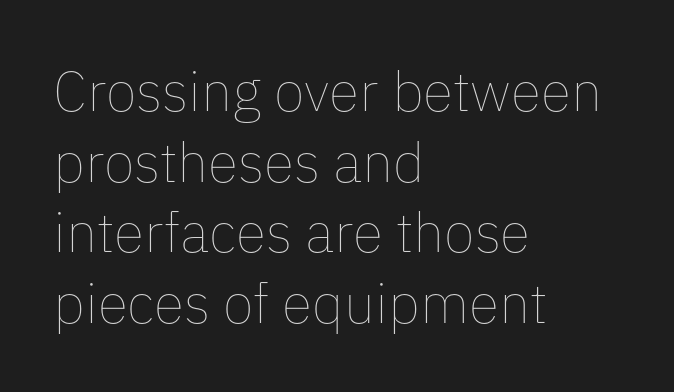
{"italic": "no", "bold": "no", "weight": "thin", "width": "normal", "stroke_contrast": "low", "x_height": "medium", "monospaced": "no", "underline": "no", "align": "left", "line_spacing": "normal", "line_spacing_ratio": 1.26, "letter_spacing": "normal", "letter_spacing_em": 0.0, "glyph_px": 56}
